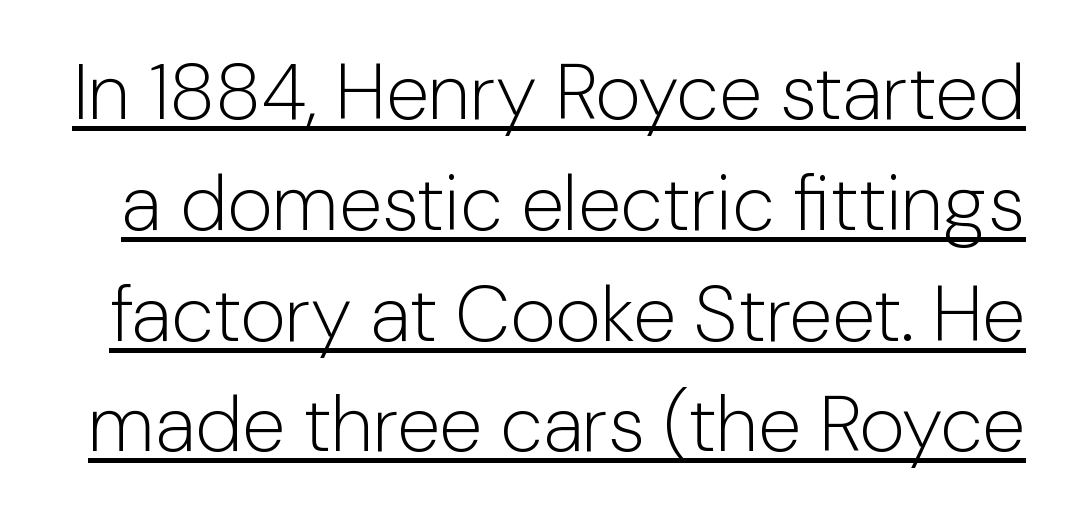
The image shows 78 px light sans-serif type, upright; set normal line spacing (1.42x), normal letter spacing, underlined; low stroke contrast and a medium x-height.
